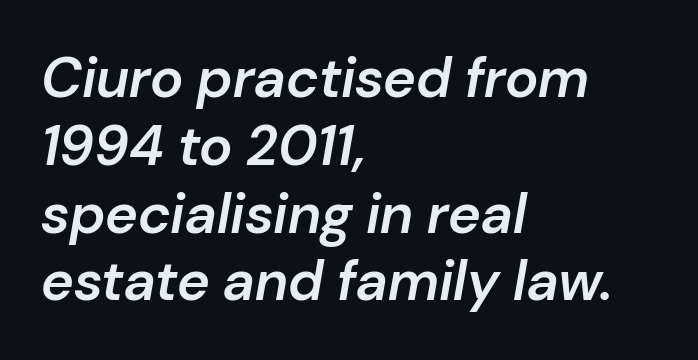
Caption: semibold face, moderately heavy strokes. Slanted lettering throughout. The lines in this sample share a left origin and differ only in where they stop. Here the glyphs are tracked normally, forming tight word shapes.
